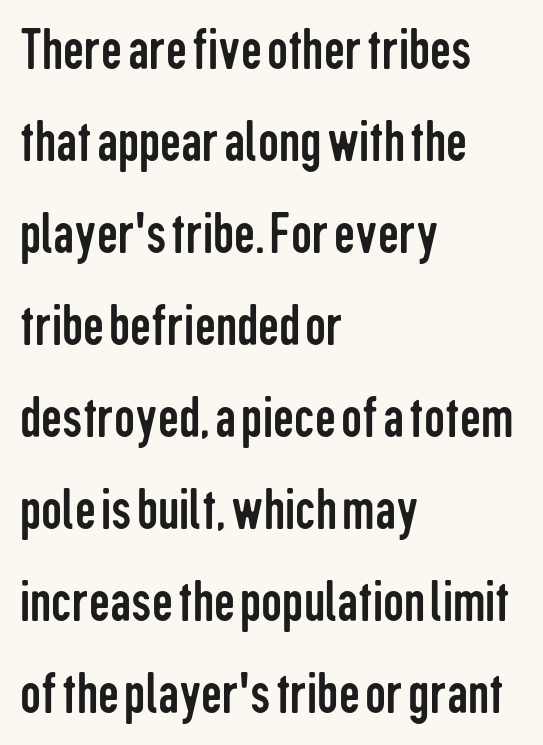
Q: Is the text bold? A: No.
Q: Is the text italic (slanted)? A: No, it is upright.
Q: Is the typeface a serif or a sans-serif typeface? A: Sans-serif.
Q: Is the text underlined? A: No.
Q: How is the paragraph aligned? A: Left-aligned.
Q: Is the spacing between letters normal or unusually wide? A: Normal.
Q: Is the spacing between lines tight, normal or loose? A: Normal.
Q: Width (condensed, normal, or wide)? A: Condensed.
Q: Stroke contrast? A: Low.
Q: x-height? A: Medium.
Q: Monospaced? A: No.
